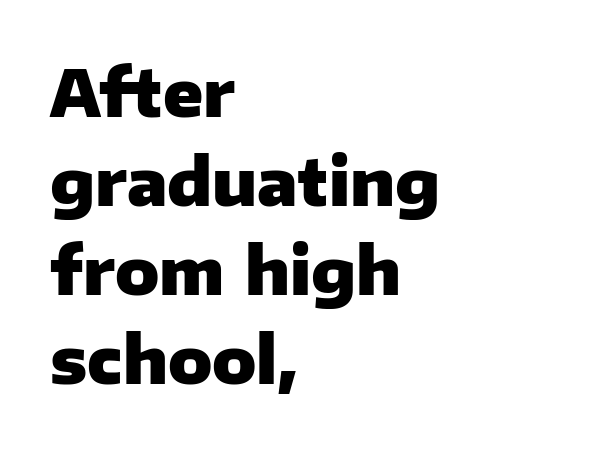
Varying glyph widths throughout — classic text-font behaviour. Nothing unusual about the tracking: characters are spaced as the font intends. Successive baselines arrive at the customary interval. When letters stand straight like this, we call the style roman or upright. The glyphs have the mass of a bold cut. The typesetter chose a ragged-right arrangement here.
